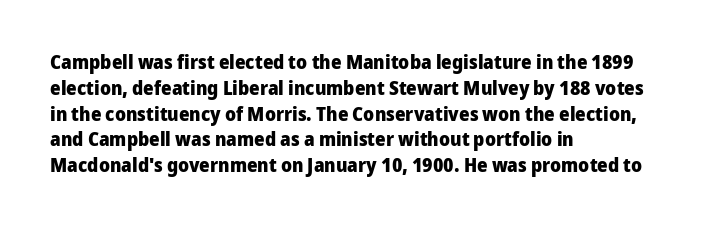
A typesetter would call this zero additional tracking. A classic flush-left, rag-right setting is used for this passage. The letters stand upright; this is a roman face. The glyphs are unaccompanied by any horizontal stroke below them. Line spacing here is normal.
